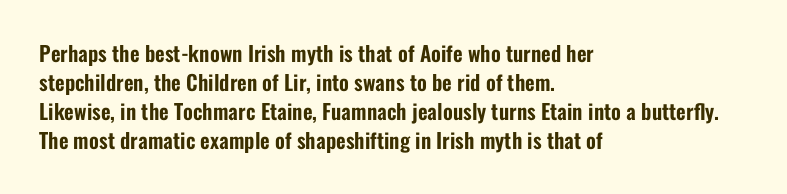
Does the leading feel generous? No, just average. Nobody touched the tracking dial on this one. This is the regular roman posture of the typeface. Visually the block forms a straight wall on the left and a jagged coastline on the right.
